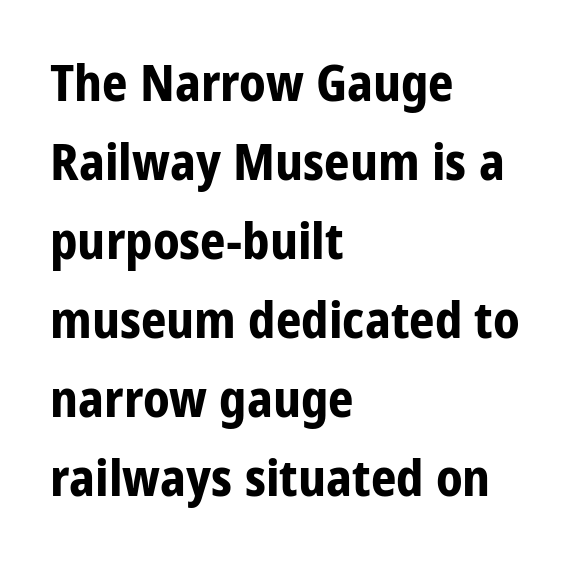
Q: Is the text bold? A: Yes.
Q: Is the text italic (slanted)? A: No, it is upright.
Q: Is the typeface a serif or a sans-serif typeface? A: Sans-serif.
Q: Is the text underlined? A: No.
Q: How is the paragraph aligned? A: Left-aligned.
Q: Is the spacing between letters normal or unusually wide? A: Normal.
Q: Is the spacing between lines tight, normal or loose? A: Normal.
Q: Width (condensed, normal, or wide)? A: Condensed.
Q: Stroke contrast? A: Low.
Q: x-height? A: Large.
Q: Monospaced? A: No.
